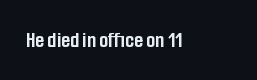
Notice how thick the strokes are: this is what a full bold looks like. In terms of letterspacing, this is plain default setting. The specimen omits any rule beneath the text block's lines. The lettering stays uniformly vertical, giving the passage a roman look.
